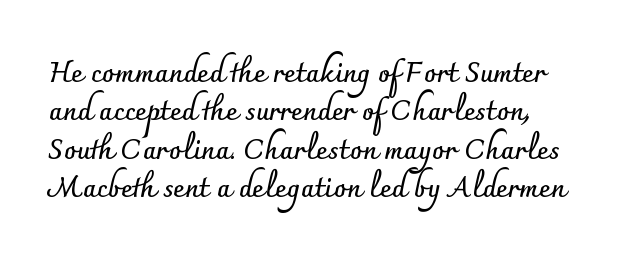
Q: Is the text bold? A: Yes.
Q: Is the text italic (slanted)? A: Yes.
Q: Is the typeface a serif or a sans-serif typeface? A: Sans-serif.
Q: Is the text underlined? A: No.
Q: Is the spacing between letters normal or unusually wide? A: Normal.
Q: Is the spacing between lines tight, normal or loose? A: Normal.
Q: Width (condensed, normal, or wide)? A: Normal.
Q: Stroke contrast? A: Low.
Q: x-height? A: Small.
Q: Monospaced? A: No.
